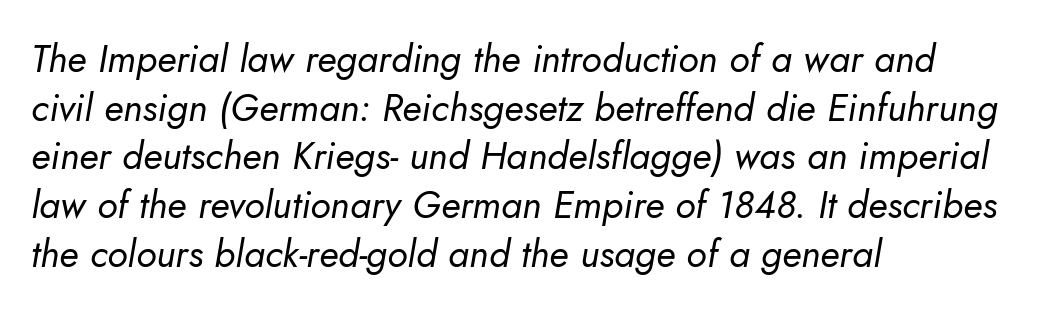
{"italic": "yes", "lean": "right", "slant_degrees": 10, "bold": "no", "weight": "regular", "width": "normal", "stroke_contrast": "low", "x_height": "small", "monospaced": "no", "underline": "no", "align": "left", "line_spacing": "normal", "line_spacing_ratio": 1.28, "letter_spacing": "normal", "letter_spacing_em": 0.0, "glyph_px": 38}
